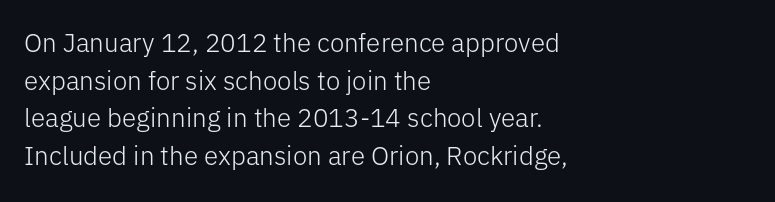
The image shows 26 px text type, upright; set left-aligned, normal line spacing (1.45x), normal letter spacing, not underlined.
